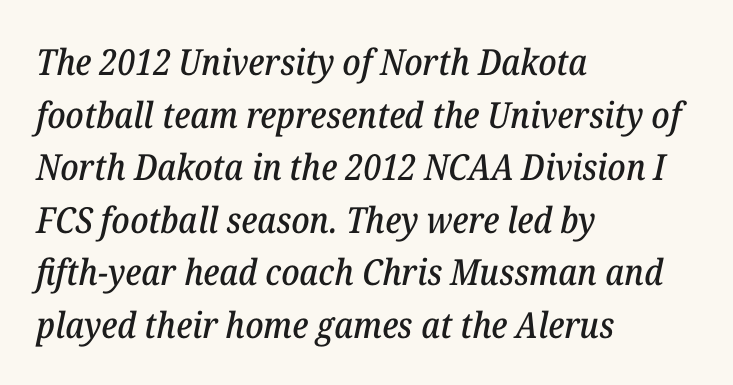
{"serif": "yes", "italic": "yes", "lean": "right", "slant_degrees": 12, "width": "normal", "stroke_contrast": "low", "x_height": "medium", "monospaced": "no", "underline": "no", "align": "left", "line_spacing": "normal", "line_spacing_ratio": 1.46, "letter_spacing": "normal", "letter_spacing_em": 0.0, "glyph_px": 36}
